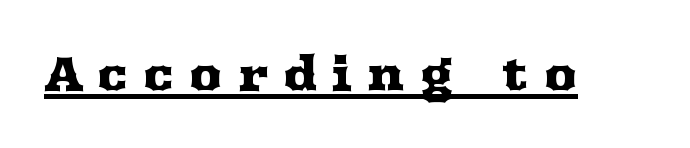
Q: Is the text italic (slanted)? A: No, it is upright.
Q: Is the typeface a serif or a sans-serif typeface? A: Serif.
Q: Is the text underlined? A: Yes.
Q: Is the spacing between letters normal or unusually wide? A: Unusually wide.
Q: Width (condensed, normal, or wide)? A: Wide.
Q: Stroke contrast? A: Medium.
Q: x-height? A: Medium.
Q: Monospaced? A: No.
